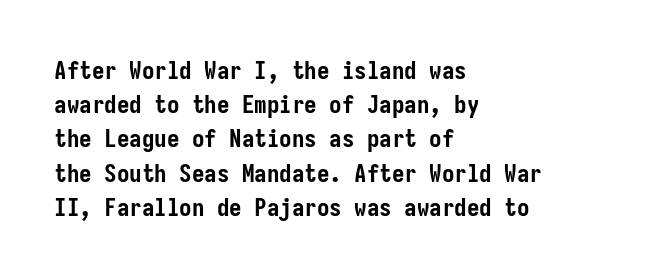
{"italic": "no", "bold": "yes", "underline": "no", "align": "left", "line_spacing": "normal", "line_spacing_ratio": 1.37, "letter_spacing": "normal", "letter_spacing_em": 0.0, "glyph_px": 25}
